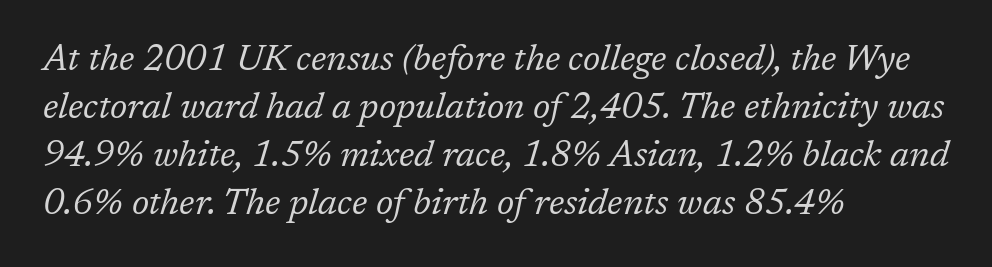
The image shows 36 px regular-weight serif type, italic (leaning right); set left-aligned, normal line spacing (1.33x), normal letter spacing, not underlined; low stroke contrast and a medium x-height.
